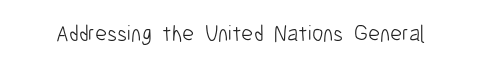
Q: Is the text bold? A: No.
Q: Is the text italic (slanted)? A: No, it is upright.
Q: Is the text underlined? A: No.
Q: Is the spacing between letters normal or unusually wide? A: Normal.
